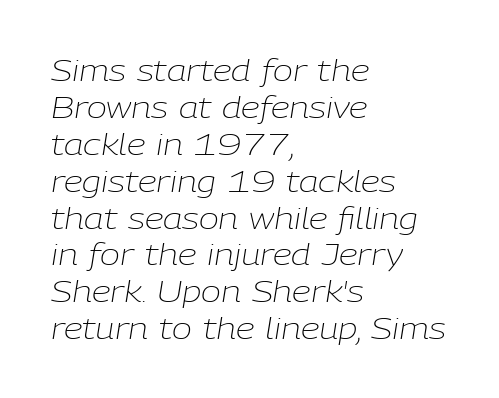
Just letters on the line, the space beneath them empty. Notice how the stems are inclined rather than vertical — that's the hallmark of italics. The passage is arranged the way most books set body copy — flush left. These glyphs show unthickened strokes, regular width or finer. Does extra space separate the letters? No, they use regular spacing.
